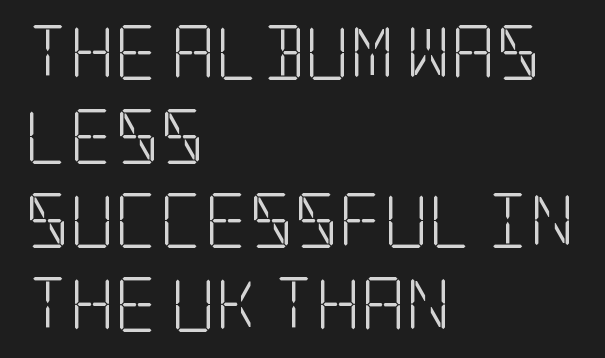
Stroke terminals: seriffed. Plain, unruled lines of type. These lines are set flush left with a ragged right edge. The gaps between neighbouring characters are ordinary and unremarkable. Rendered with straight, roman letterforms.
